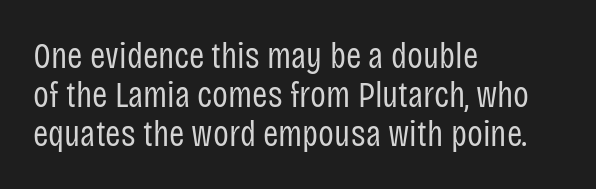
Q: Is the text bold? A: No.
Q: Is the text italic (slanted)? A: No, it is upright.
Q: Is the typeface a serif or a sans-serif typeface? A: Sans-serif.
Q: Is the text underlined? A: No.
Q: How is the paragraph aligned? A: Left-aligned.
Q: Is the spacing between letters normal or unusually wide? A: Normal.
Q: Is the spacing between lines tight, normal or loose? A: Tight.
Q: Width (condensed, normal, or wide)? A: Condensed.
Q: Stroke contrast? A: Low.
Q: x-height? A: Large.
Q: Monospaced? A: No.
